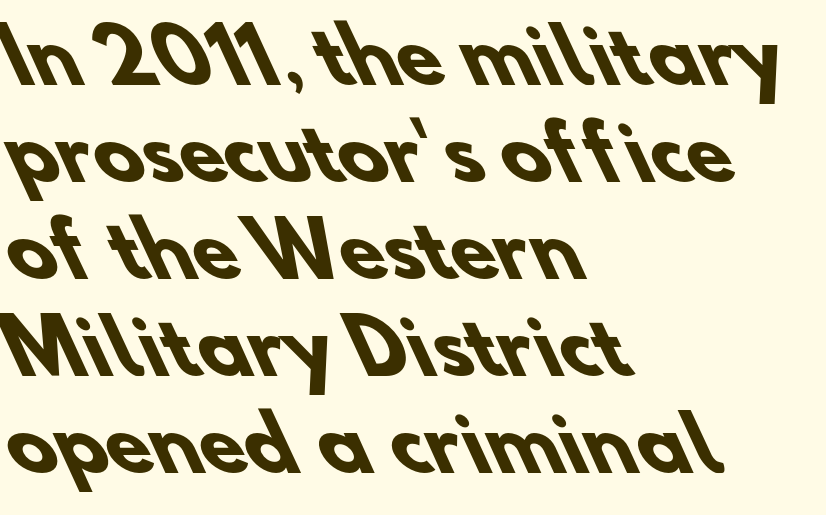
{"serif": "no", "bold": "yes", "weight": "heavy", "width": "normal", "stroke_contrast": "low", "x_height": "small", "monospaced": "no", "underline": "no", "align": "left", "line_spacing": "normal", "line_spacing_ratio": 1.31, "letter_spacing": "normal", "letter_spacing_em": 0.0, "glyph_px": 74}
